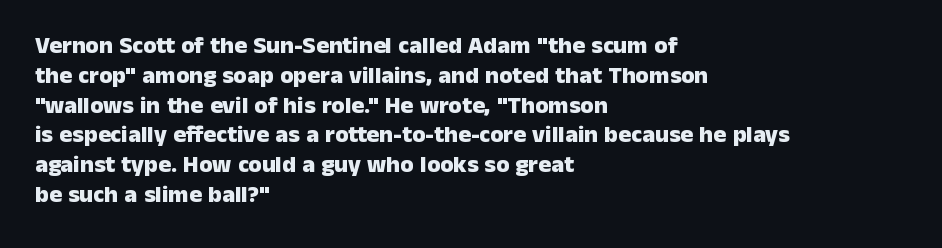
Q: Is the text bold? A: Yes.
Q: Is the text italic (slanted)? A: No, it is upright.
Q: Is the text underlined? A: No.
Q: How is the paragraph aligned? A: Left-aligned.
Q: Is the spacing between letters normal or unusually wide? A: Normal.
